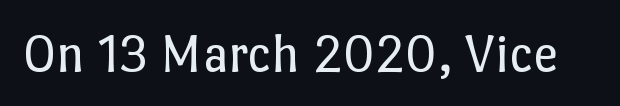
Q: Is the text bold? A: No.
Q: Is the text italic (slanted)? A: No, it is upright.
Q: Is the text underlined? A: No.
Q: Is the spacing between letters normal or unusually wide? A: Normal.
Q: Width (condensed, normal, or wide)? A: Normal.
Q: Stroke contrast? A: Low.
Q: x-height? A: Medium.
Q: Monospaced? A: No.
